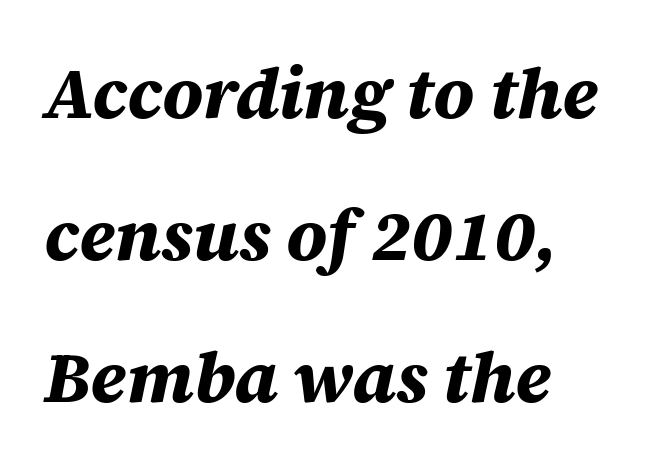
Q: Is the text bold? A: Yes.
Q: Is the text italic (slanted)? A: Yes, it leans right by about 12 degrees.
Q: Is the text underlined? A: No.
Q: How is the paragraph aligned? A: Left-aligned.
Q: Is the spacing between letters normal or unusually wide? A: Normal.
Q: Is the spacing between lines tight, normal or loose? A: Loose.
Q: Width (condensed, normal, or wide)? A: Normal.
Q: Stroke contrast? A: Medium.
Q: x-height? A: Large.
Q: Monospaced? A: No.
